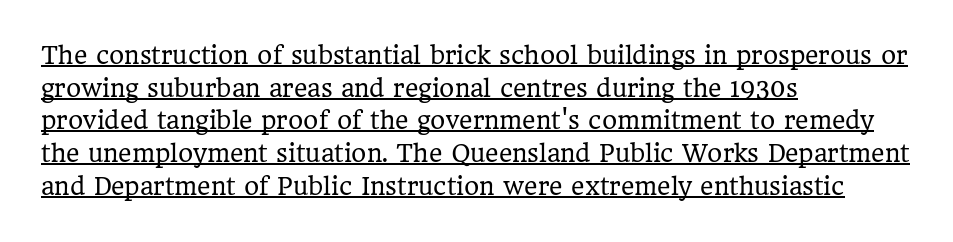
{"italic": "no", "bold": "no", "underline": "yes", "align": "left", "line_spacing": "normal", "line_spacing_ratio": 1.42, "letter_spacing": "normal", "letter_spacing_em": 0.0, "glyph_px": 23}
